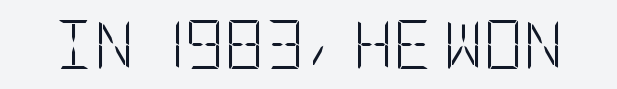
Q: Is the text bold? A: No.
Q: Is the text italic (slanted)? A: No, it is upright.
Q: Is the typeface a serif or a sans-serif typeface? A: Sans-serif.
Q: Is the text underlined? A: No.
Q: Is the spacing between letters normal or unusually wide? A: Normal.
Q: Width (condensed, normal, or wide)? A: Condensed.
Q: Stroke contrast? A: Low.
Q: x-height? A: Large.
